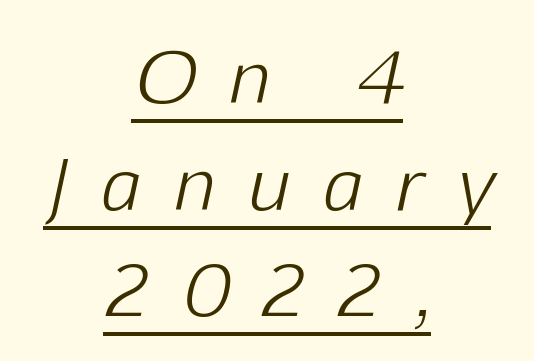
{"italic": "yes", "lean": "right", "slant_degrees": 12, "bold": "no", "weight": "light", "width": "normal", "stroke_contrast": "low", "x_height": "medium", "monospaced": "no", "underline": "yes", "align": "center", "line_spacing": "normal", "line_spacing_ratio": 1.48, "letter_spacing": "wide", "letter_spacing_em": 0.47, "glyph_px": 72}
